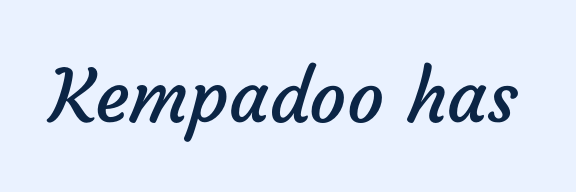
The image shows 73 px regular-weight sans-serif type; set normal letter spacing, not underlined; low stroke contrast and a medium x-height.
